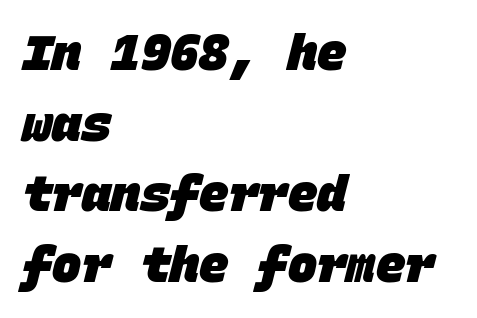
Q: Is the text bold? A: Yes.
Q: Is the typeface a serif or a sans-serif typeface? A: Sans-serif.
Q: Is the text underlined? A: No.
Q: How is the paragraph aligned? A: Left-aligned.
Q: Is the spacing between letters normal or unusually wide? A: Normal.
Q: Is the spacing between lines tight, normal or loose? A: Normal.
Q: Width (condensed, normal, or wide)? A: Normal.
Q: Stroke contrast? A: Low.
Q: x-height? A: Large.
Q: Monospaced? A: Yes.
